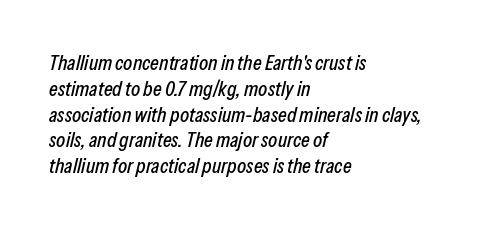
{"italic": "yes", "lean": "right", "slant_degrees": 13, "underline": "no", "align": "left", "line_spacing_ratio": 1.23, "letter_spacing": "normal", "letter_spacing_em": 0.0, "glyph_px": 21}
